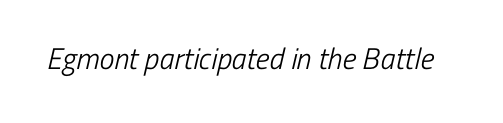
The image shows 30 px light, condensed sans-serif type; set normal letter spacing, not underlined; low stroke contrast and a medium x-height.
